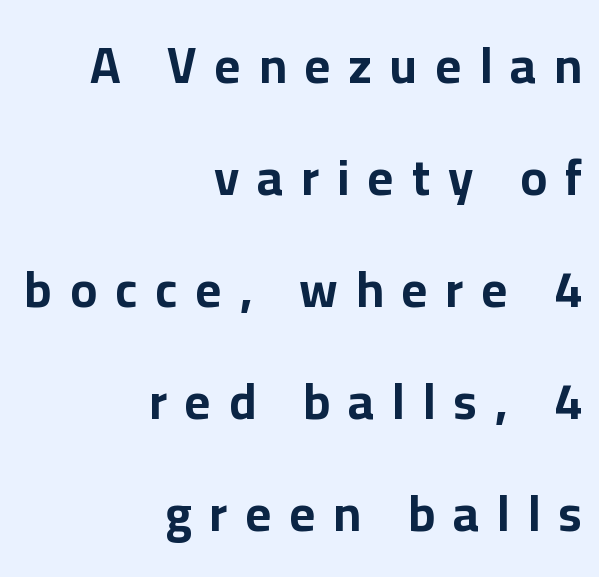
The font family rendered here belongs to the sans-serif group. Decoration check: the copy has no underline. Does the copy run flush right? Yes — the right margin is perfectly even. Chunky letters — that's bold for sure.
